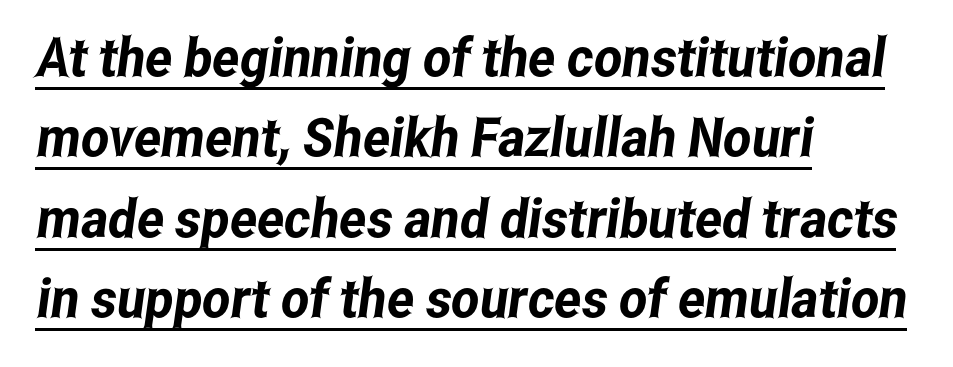
Q: Is the typeface a serif or a sans-serif typeface? A: Sans-serif.
Q: Is the text underlined? A: Yes.
Q: How is the paragraph aligned? A: Left-aligned.
Q: Is the spacing between letters normal or unusually wide? A: Normal.
Q: Is the spacing between lines tight, normal or loose? A: Normal.
Q: Width (condensed, normal, or wide)? A: Condensed.
Q: Stroke contrast? A: Low.
Q: x-height? A: Medium.
Q: Monospaced? A: No.
